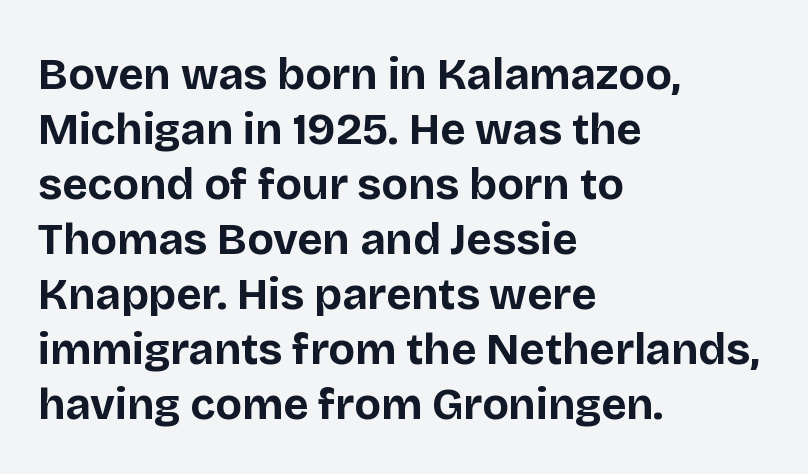
Q: Is the text bold? A: Yes.
Q: Is the text italic (slanted)? A: No, it is upright.
Q: Is the typeface a serif or a sans-serif typeface? A: Sans-serif.
Q: Is the text underlined? A: No.
Q: How is the paragraph aligned? A: Left-aligned.
Q: Is the spacing between letters normal or unusually wide? A: Normal.
Q: Is the spacing between lines tight, normal or loose? A: Normal.
Q: Width (condensed, normal, or wide)? A: Normal.
Q: Stroke contrast? A: Low.
Q: x-height? A: Large.
Q: Monospaced? A: No.
